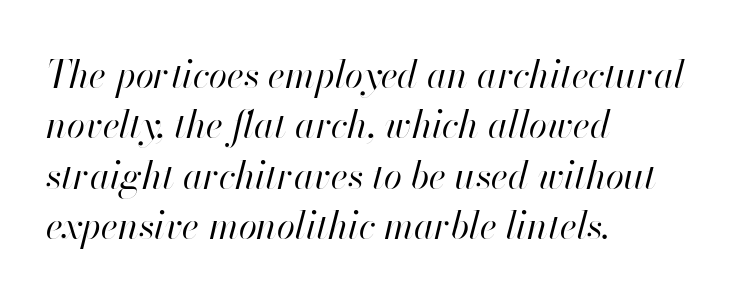
Summary of weight: not heavy and not bold. These lines keep a tight, regular rhythm from letter to letter. The ragged edge is on the right, which tells us the setting is flush left. Glance below the letters and you will spot only blank space. An italicized treatment has been applied to the whole sample. Proportional: the letters do not fall into vertical columns.
